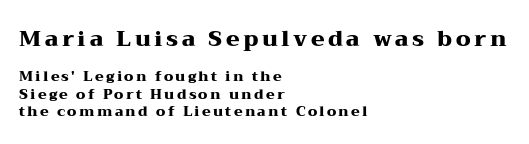
The image shows 22 px bold type, upright; set left-aligned, normal line spacing (1.25x), not underlined; the first (top) block is 1.57x larger.
